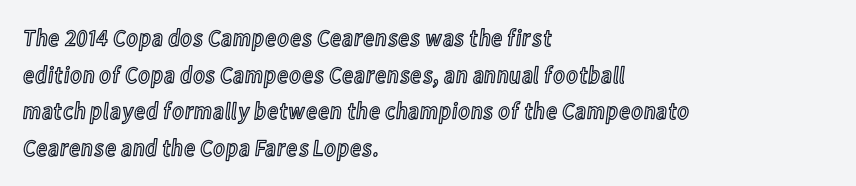
Glyph-to-glyph distance matches everyday printed text. The line-height multiplier appears to be the usual default. The rag falls on the right side of this text block.
